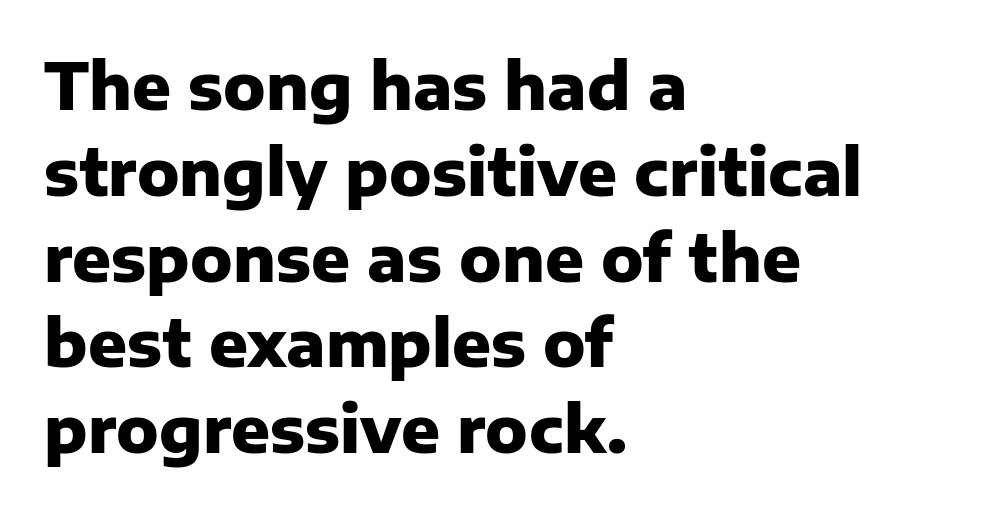
The image shows 64 px heavy sans-serif type, upright; set left-aligned, normal line spacing (1.34x), normal letter spacing, not underlined; low stroke contrast and a medium x-height.
